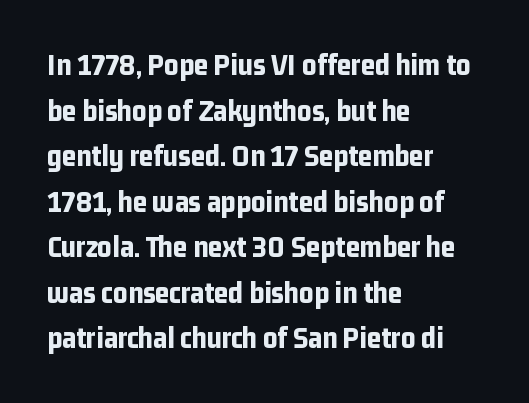
Q: Is the text bold? A: Yes.
Q: Is the text italic (slanted)? A: No, it is upright.
Q: Is the typeface a serif or a sans-serif typeface? A: Sans-serif.
Q: Is the text underlined? A: No.
Q: How is the paragraph aligned? A: Left-aligned.
Q: Is the spacing between letters normal or unusually wide? A: Normal.
Q: Is the spacing between lines tight, normal or loose? A: Normal.
Q: Width (condensed, normal, or wide)? A: Condensed.
Q: Stroke contrast? A: Low.
Q: x-height? A: Medium.
Q: Monospaced? A: No.
